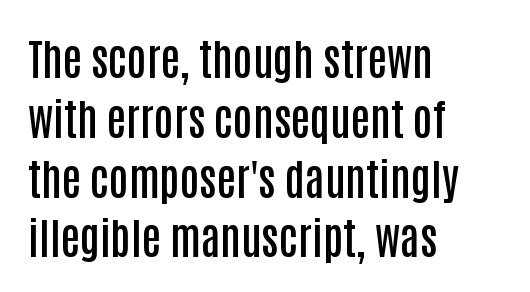
Q: Is the text bold? A: Semi-bold.
Q: Is the text italic (slanted)? A: No, it is upright.
Q: Is the typeface a serif or a sans-serif typeface? A: Sans-serif.
Q: Is the text underlined? A: No.
Q: How is the paragraph aligned? A: Left-aligned.
Q: Is the spacing between letters normal or unusually wide? A: Normal.
Q: Is the spacing between lines tight, normal or loose? A: Normal.
Q: Width (condensed, normal, or wide)? A: Condensed.
Q: Stroke contrast? A: Low.
Q: x-height? A: Large.
Q: Monospaced? A: No.
